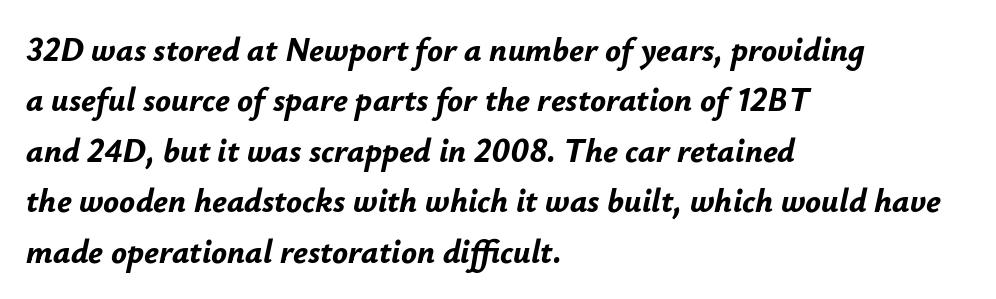
{"italic": "yes", "lean": "right", "slant_degrees": 12, "bold": "yes", "weight": "bold", "width": "normal", "stroke_contrast": "low", "x_height": "small", "monospaced": "no", "underline": "no", "align": "left", "line_spacing": "normal", "line_spacing_ratio": 1.53, "letter_spacing": "normal", "letter_spacing_em": 0.0, "glyph_px": 33}
